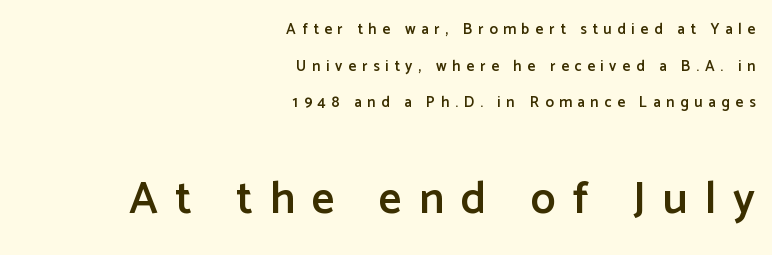
The image shows 45 px semibold sans-serif type, upright; set right-aligned, loose line spacing (2.44x), unusually wide letter spacing (+0.38 em), not underlined; the second (bottom) block is 3.0x larger; low stroke contrast and a medium x-height.
